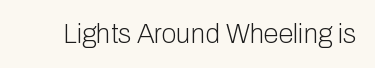
The image shows 27 px text type, upright; set normal letter spacing, not underlined.
